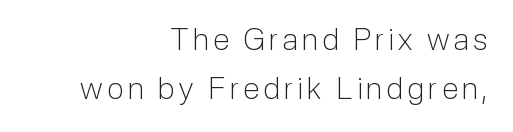
Q: Is the text bold? A: No.
Q: Is the text italic (slanted)? A: No, it is upright.
Q: Is the typeface a serif or a sans-serif typeface? A: Sans-serif.
Q: Is the text underlined? A: No.
Q: How is the paragraph aligned? A: Right-aligned.
Q: Is the spacing between lines tight, normal or loose? A: Normal.
Q: Width (condensed, normal, or wide)? A: Normal.
Q: Stroke contrast? A: Low.
Q: x-height? A: Medium.
Q: Monospaced? A: No.
